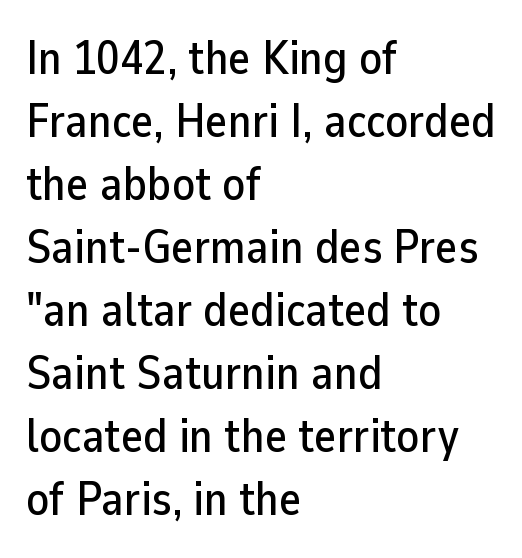
This sample keeps an unexceptional amount of space between lines. Think of a printed novel: that variable character pitch is what you see here. The face used here is rendered with its standard letterfit. Is the block centered? No — it sits flush against the left margin. A bare baseline throughout the passage. Designer's note — italics off, roman on.
